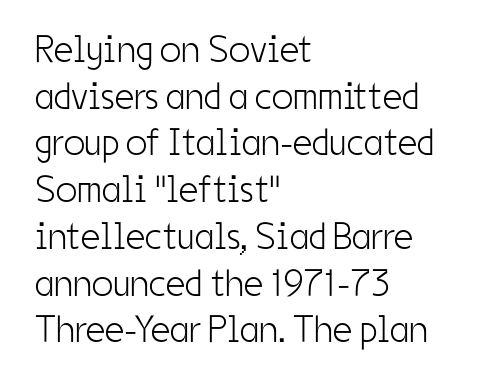
{"serif": "no", "italic": "no", "bold": "no", "weight": "light", "width": "condensed", "stroke_contrast": "low", "x_height": "medium", "monospaced": "no", "underline": "no", "align": "left", "line_spacing_ratio": 1.23, "letter_spacing": "normal", "letter_spacing_em": 0.0, "glyph_px": 38}
